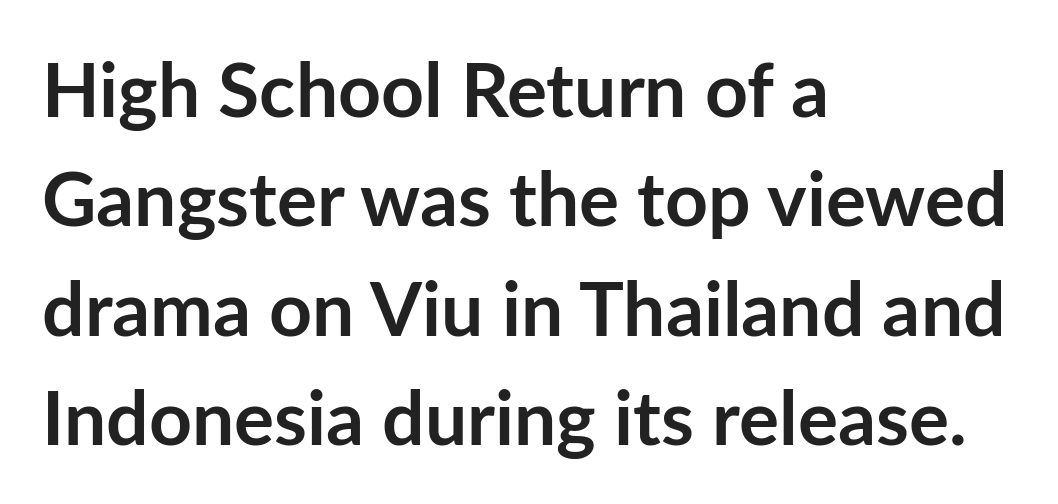
Chunky letters — that's bold for sure. Caption: multi-line text, flush left, ragged right. These lines are composed in type without serifs. Quick note: interline space is typical. Notice how the stems are strictly vertical — no italics here.
